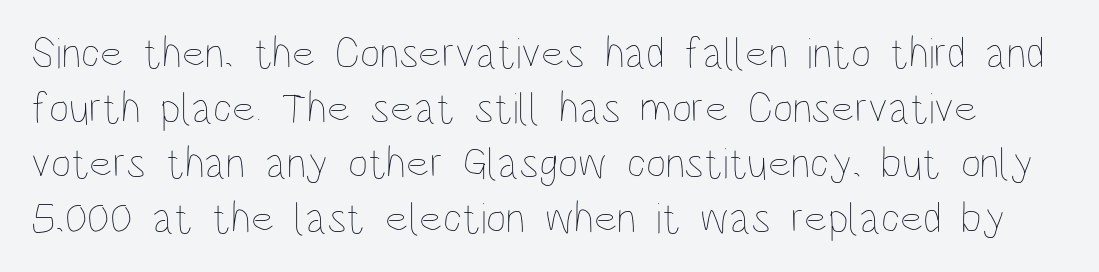
Q: Is the text bold? A: No.
Q: Is the text italic (slanted)? A: No, it is upright.
Q: Is the text underlined? A: No.
Q: Is the spacing between letters normal or unusually wide? A: Normal.
Q: Is the spacing between lines tight, normal or loose? A: Normal.
Q: Width (condensed, normal, or wide)? A: Condensed.
Q: Stroke contrast? A: Low.
Q: x-height? A: Large.
Q: Monospaced? A: No.
